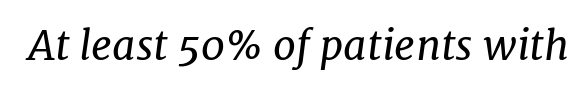
{"serif": "yes", "italic": "yes", "lean": "right", "slant_degrees": 7, "bold": "no", "weight": "regular", "width": "normal", "stroke_contrast": "low", "x_height": "medium", "monospaced": "no", "underline": "no", "letter_spacing": "normal", "letter_spacing_em": 0.0, "glyph_px": 41}
